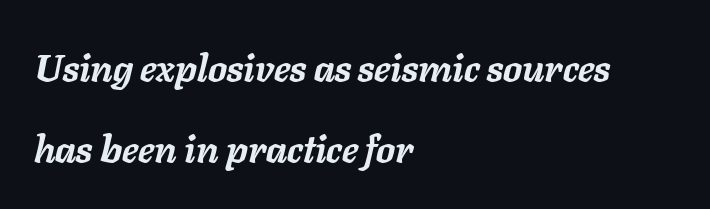
Q: Is the text bold? A: Yes.
Q: Is the text italic (slanted)? A: Yes, it leans right by about 11 degrees.
Q: Is the text underlined? A: No.
Q: How is the paragraph aligned? A: Left-aligned.
Q: Is the spacing between letters normal or unusually wide? A: Normal.
Q: Is the spacing between lines tight, normal or loose? A: Loose.
Q: Width (condensed, normal, or wide)? A: Normal.
Q: Stroke contrast? A: Low.
Q: x-height? A: Medium.
Q: Monospaced? A: No.
